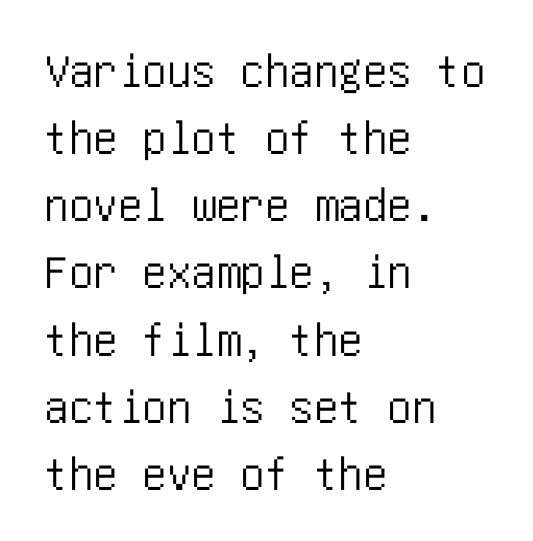
Q: Is the text italic (slanted)? A: No, it is upright.
Q: Is the typeface a serif or a sans-serif typeface? A: Sans-serif.
Q: Is the text underlined? A: No.
Q: How is the paragraph aligned? A: Left-aligned.
Q: Is the spacing between letters normal or unusually wide? A: Normal.
Q: Is the spacing between lines tight, normal or loose? A: Normal.
Q: Width (condensed, normal, or wide)? A: Condensed.
Q: Stroke contrast? A: Low.
Q: x-height? A: Large.
